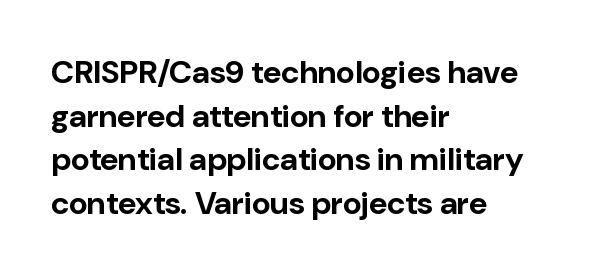
Look at the stroke-to-counter ratio: heavy, a bold. If you drew a line through each stem, it would be perfectly vertical. The space between consecutive lines is moderate. Honestly, the letter spacing is just normal — you wouldn't notice it.
